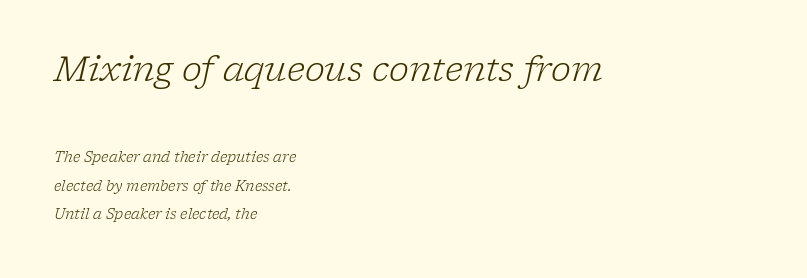
Q: Is the text bold? A: No.
Q: Is the text italic (slanted)? A: Yes, it leans right by about 17 degrees.
Q: Is the typeface a serif or a sans-serif typeface? A: Serif.
Q: Is the text underlined? A: No.
Q: How is the paragraph aligned? A: Left-aligned.
Q: Is the spacing between letters normal or unusually wide? A: Normal.
Q: Is the spacing between lines tight, normal or loose? A: Loose.
Q: Which block of text is set in a larger size, the first (top) or the second (bottom)? A: The first (top) one.
Q: Width (condensed, normal, or wide)? A: Normal.
Q: Stroke contrast? A: Low.
Q: x-height? A: Medium.
Q: Monospaced? A: No.
